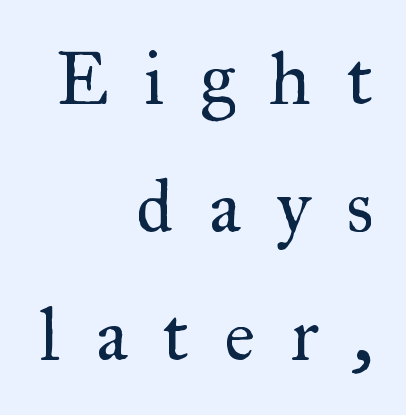
Q: Is the text bold? A: No.
Q: Is the text italic (slanted)? A: No, it is upright.
Q: Is the typeface a serif or a sans-serif typeface? A: Serif.
Q: Is the text underlined? A: No.
Q: How is the paragraph aligned? A: Right-aligned.
Q: Is the spacing between letters normal or unusually wide? A: Unusually wide.
Q: Width (condensed, normal, or wide)? A: Normal.
Q: Stroke contrast? A: Medium.
Q: x-height? A: Small.
Q: Monospaced? A: No.
